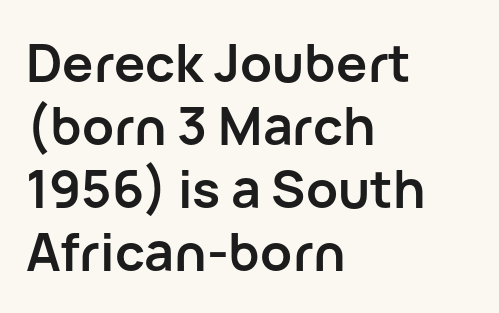
Q: Is the text bold? A: Yes.
Q: Is the text italic (slanted)? A: No, it is upright.
Q: Is the typeface a serif or a sans-serif typeface? A: Sans-serif.
Q: Is the text underlined? A: No.
Q: How is the paragraph aligned? A: Left-aligned.
Q: Is the spacing between letters normal or unusually wide? A: Normal.
Q: Width (condensed, normal, or wide)? A: Normal.
Q: Stroke contrast? A: Low.
Q: x-height? A: Medium.
Q: Monospaced? A: No.
